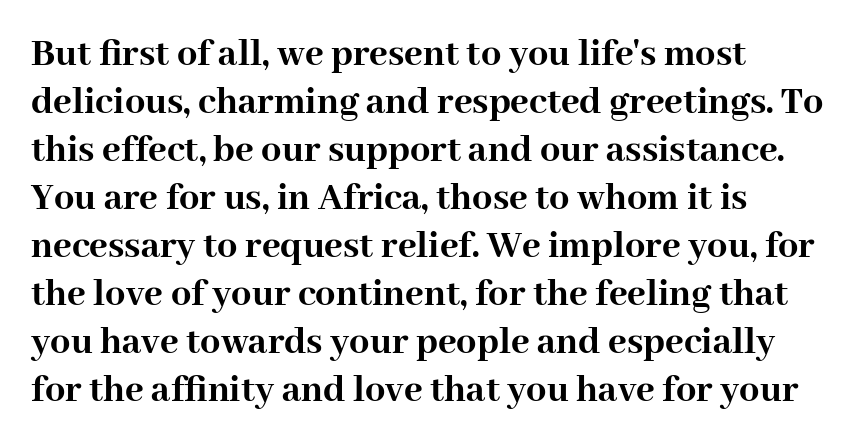
{"serif": "yes", "italic": "no", "bold": "yes", "weight": "semibold", "width": "normal", "stroke_contrast": "high", "x_height": "medium", "monospaced": "no", "underline": "no", "align": "left", "line_spacing_ratio": 1.2, "letter_spacing": "normal", "letter_spacing_em": 0.0, "glyph_px": 40}
